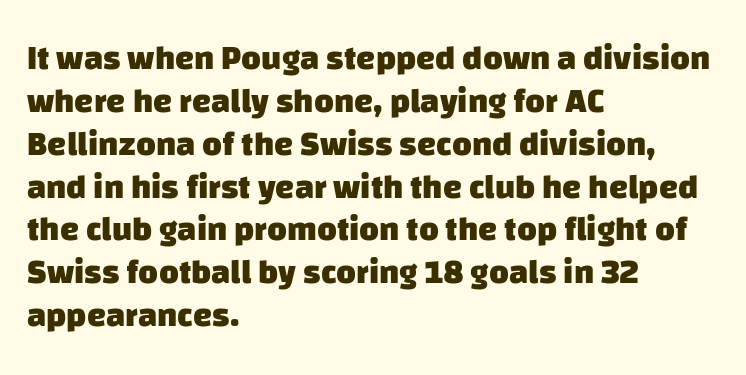
Q: Is the text bold? A: Yes.
Q: Is the typeface a serif or a sans-serif typeface? A: Sans-serif.
Q: Is the text underlined? A: No.
Q: How is the paragraph aligned? A: Left-aligned.
Q: Is the spacing between letters normal or unusually wide? A: Normal.
Q: Is the spacing between lines tight, normal or loose? A: Normal.
Q: Width (condensed, normal, or wide)? A: Normal.
Q: Stroke contrast? A: Low.
Q: x-height? A: Large.
Q: Monospaced? A: No.
